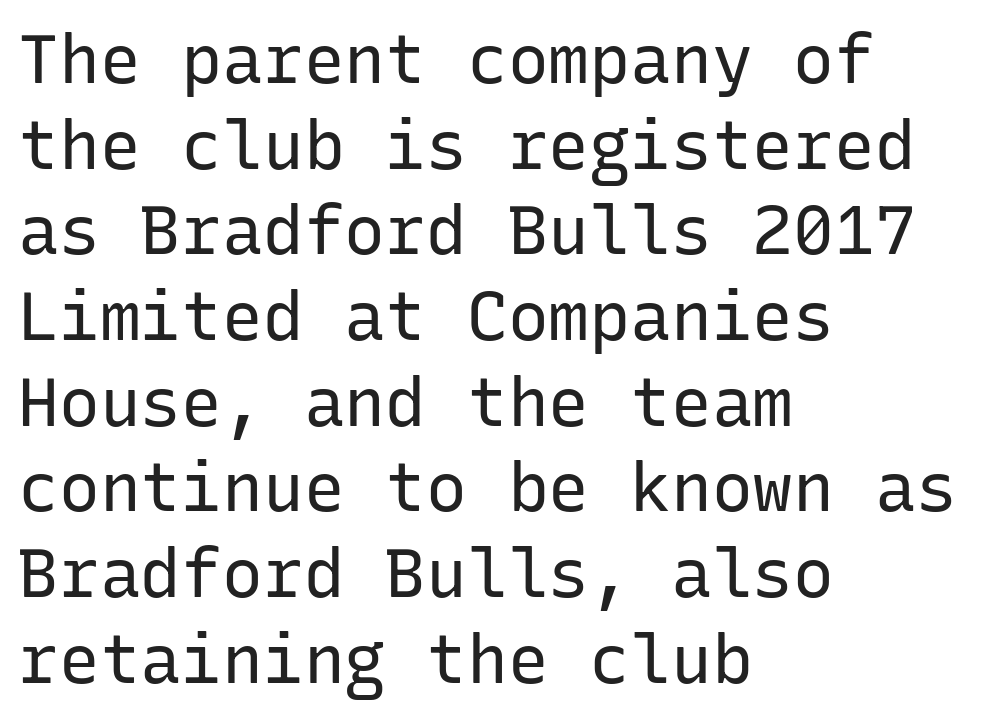
{"serif": "no", "italic": "no", "bold": "no", "weight": "regular", "width": "normal", "stroke_contrast": "low", "x_height": "medium", "monospaced": "yes", "underline": "no", "align": "left", "line_spacing": "normal", "line_spacing_ratio": 1.26, "letter_spacing": "normal", "letter_spacing_em": 0.0, "glyph_px": 68}
